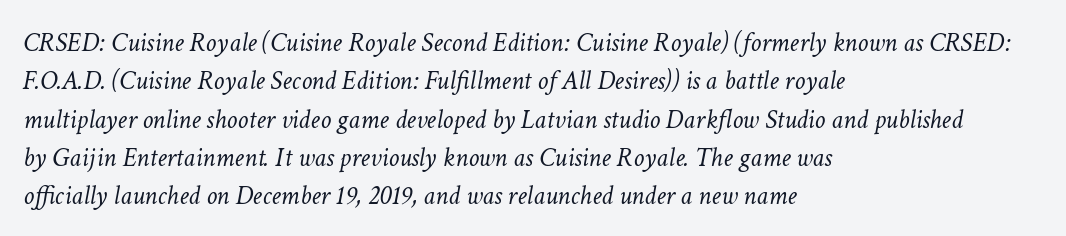
{"italic": "yes", "lean": "right", "slant_degrees": 11, "bold": "no", "underline": "no", "align": "left", "line_spacing": "normal", "line_spacing_ratio": 1.42, "letter_spacing": "normal", "letter_spacing_em": 0.0, "glyph_px": 27}
